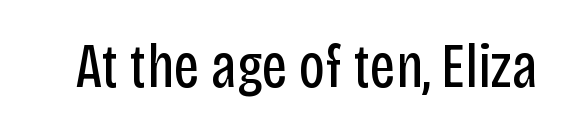
Q: Is the text bold? A: No.
Q: Is the text italic (slanted)? A: No, it is upright.
Q: Is the typeface a serif or a sans-serif typeface? A: Sans-serif.
Q: Is the text underlined? A: No.
Q: Is the spacing between letters normal or unusually wide? A: Normal.
Q: Width (condensed, normal, or wide)? A: Condensed.
Q: Stroke contrast? A: Low.
Q: x-height? A: Large.
Q: Monospaced? A: No.
